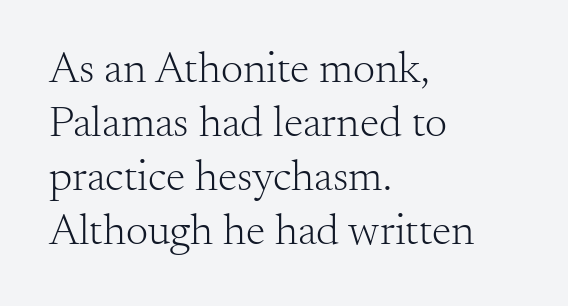
{"serif": "yes", "italic": "no", "bold": "no", "weight": "light", "width": "normal", "stroke_contrast": "medium", "x_height": "small", "monospaced": "no", "underline": "no", "align": "left", "line_spacing_ratio": 1.23, "letter_spacing": "normal", "letter_spacing_em": 0.0, "glyph_px": 44}
